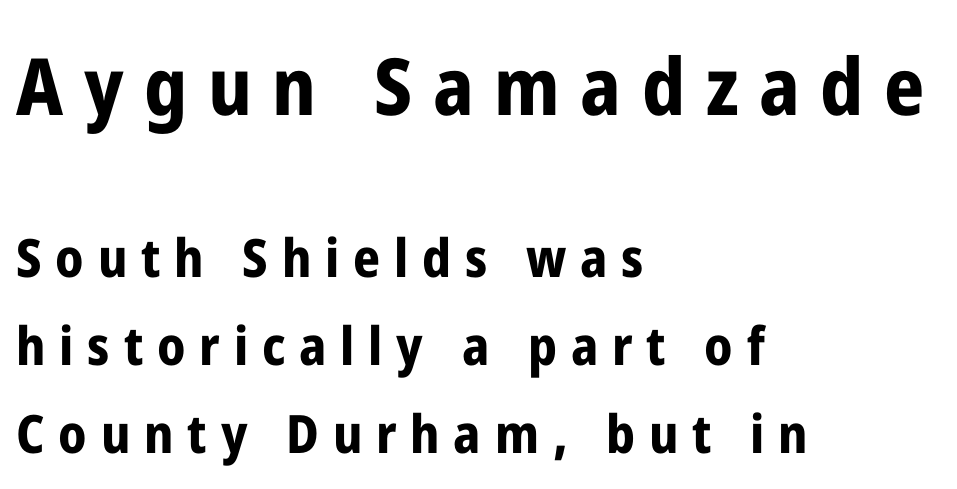
The image shows 79 px bold, condensed sans-serif type, upright; set left-aligned, normal line spacing (1.66x), unusually wide letter spacing (+0.26 em), not underlined; the first (top) block is 1.49x larger; low stroke contrast and a medium x-height.
